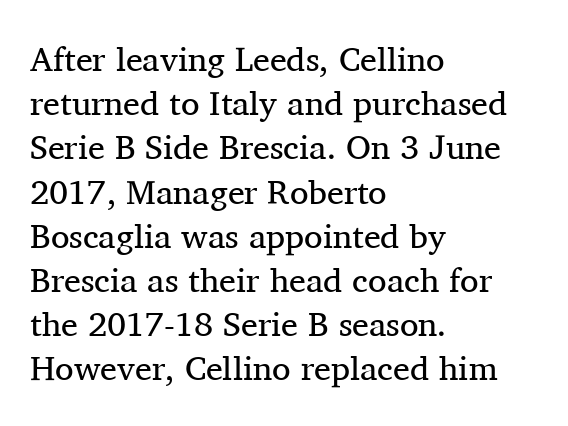
The image shows 34 px regular-weight serif type, upright; set left-aligned, normal line spacing (1.3x), normal letter spacing, not underlined; medium stroke contrast and a medium x-height.
